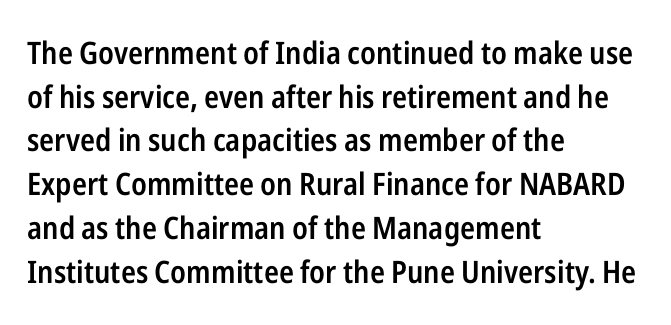
Firm but not heavy-handed strokes: this text is semibold. The font family rendered here belongs to the sans-serif group. This sample has the flowing, uneven cadence of proportional lettering. Clear beneath every line of the passage. The paragraph shown leans on its left margin. Upright lettering throughout.
